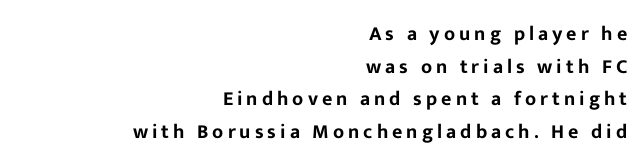
{"italic": "no", "underline": "no", "align": "right", "line_spacing": "normal", "line_spacing_ratio": 1.63, "letter_spacing": "wide", "letter_spacing_em": 0.2, "glyph_px": 20}
